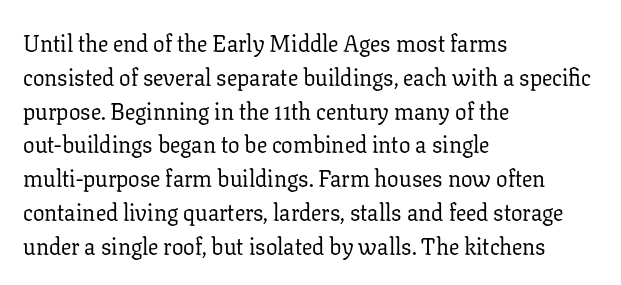
The image shows 23 px text type, upright; set left-aligned, normal line spacing (1.47x), normal letter spacing, not underlined.
